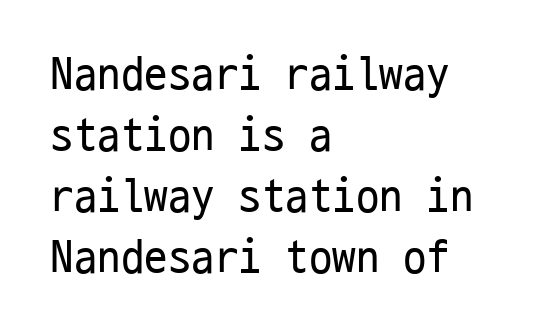
{"serif": "no", "italic": "no", "bold": "no", "weight": "regular", "width": "condensed", "stroke_contrast": "low", "x_height": "medium", "monospaced": "yes", "underline": "no", "align": "left", "line_spacing": "normal", "line_spacing_ratio": 1.3, "letter_spacing": "normal", "letter_spacing_em": 0.0, "glyph_px": 47}
